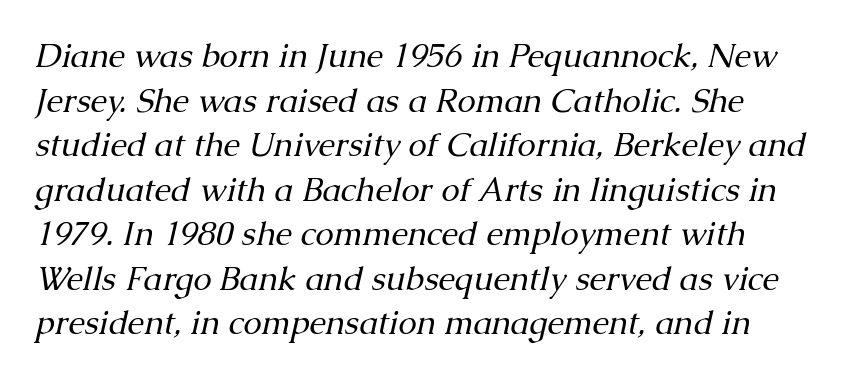
The designer left line spacing at the default. The font is comparable to plain body text, perhaps lighter. In terms of letterform style, serifs are clearly present. Slanted lettering throughout.
